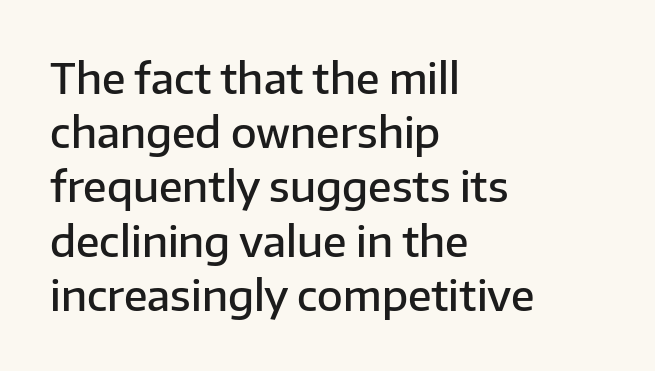
Q: Is the text bold? A: Semi-bold.
Q: Is the text italic (slanted)? A: No, it is upright.
Q: Is the typeface a serif or a sans-serif typeface? A: Sans-serif.
Q: Is the text underlined? A: No.
Q: How is the paragraph aligned? A: Left-aligned.
Q: Is the spacing between letters normal or unusually wide? A: Normal.
Q: Is the spacing between lines tight, normal or loose? A: Normal.
Q: Width (condensed, normal, or wide)? A: Normal.
Q: Stroke contrast? A: Low.
Q: x-height? A: Medium.
Q: Monospaced? A: No.
